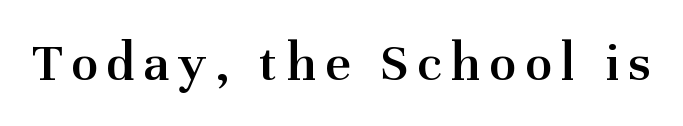
The image shows 56 px semibold serif type, upright; set not underlined; medium stroke contrast and a medium x-height.
